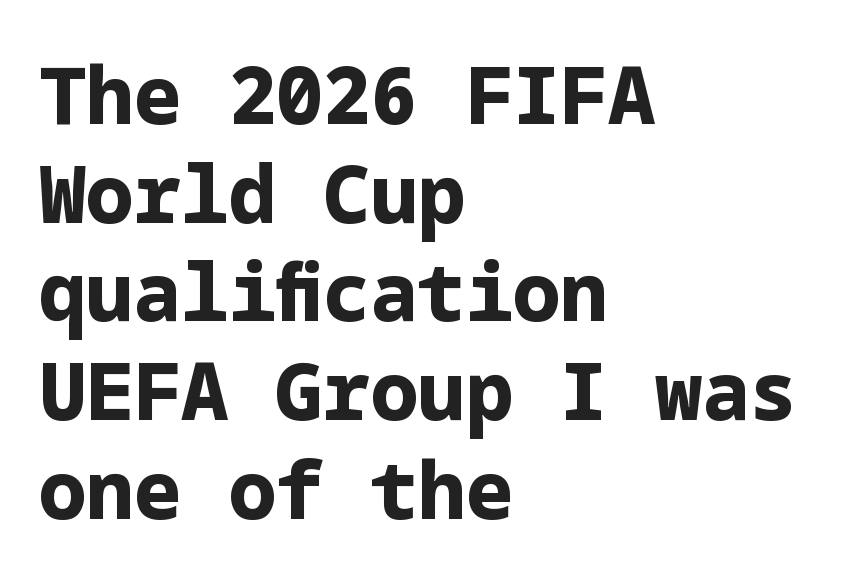
Q: Is the text bold? A: Yes.
Q: Is the text italic (slanted)? A: No, it is upright.
Q: Is the typeface a serif or a sans-serif typeface? A: Sans-serif.
Q: Is the text underlined? A: No.
Q: How is the paragraph aligned? A: Left-aligned.
Q: Is the spacing between letters normal or unusually wide? A: Normal.
Q: Is the spacing between lines tight, normal or loose? A: Normal.
Q: Width (condensed, normal, or wide)? A: Normal.
Q: Stroke contrast? A: Low.
Q: x-height? A: Medium.
